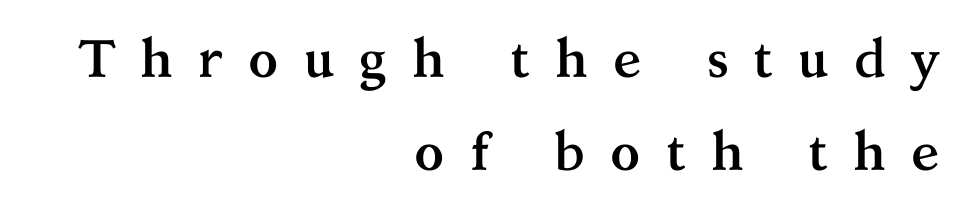
{"serif": "yes", "italic": "no", "bold": "yes", "weight": "semibold", "width": "normal", "stroke_contrast": "medium", "x_height": "medium", "monospaced": "no", "underline": "no", "align": "right", "line_spacing_ratio": 1.75, "letter_spacing": "wide", "letter_spacing_em": 0.46, "glyph_px": 53}
